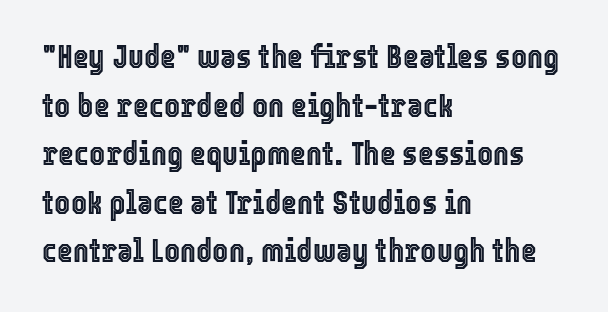
These lines keep a tight, regular rhythm from letter to letter. The letters stand straight up with perfectly vertical stems. Letters rest on an invisible, unmarked baseline. Do the characters align in a grid? No, the font is proportional. Compared with typical paragraphs, the rows here are spaced about the same.
